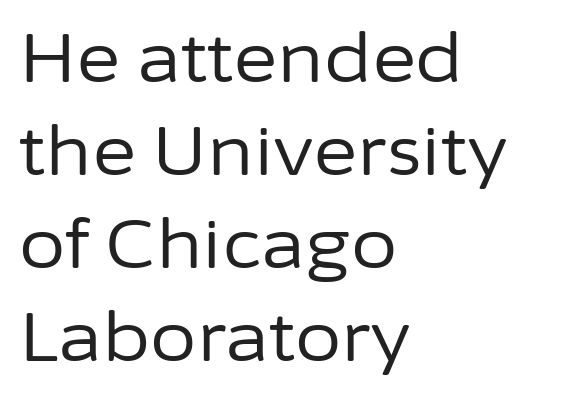
Q: Is the text bold? A: No.
Q: Is the text italic (slanted)? A: No, it is upright.
Q: Is the typeface a serif or a sans-serif typeface? A: Sans-serif.
Q: Is the text underlined? A: No.
Q: How is the paragraph aligned? A: Left-aligned.
Q: Is the spacing between letters normal or unusually wide? A: Normal.
Q: Is the spacing between lines tight, normal or loose? A: Normal.
Q: Width (condensed, normal, or wide)? A: Normal.
Q: Stroke contrast? A: Low.
Q: x-height? A: Medium.
Q: Monospaced? A: No.
